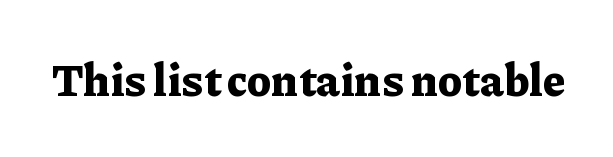
Q: Is the text bold? A: Yes.
Q: Is the text italic (slanted)? A: No, it is upright.
Q: Is the typeface a serif or a sans-serif typeface? A: Serif.
Q: Is the text underlined? A: No.
Q: Is the spacing between letters normal or unusually wide? A: Normal.
Q: Width (condensed, normal, or wide)? A: Normal.
Q: Stroke contrast? A: Low.
Q: x-height? A: Medium.
Q: Monospaced? A: No.
